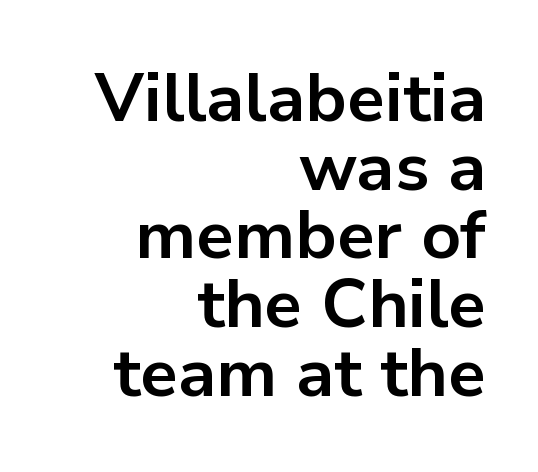
The image shows 68 px bold sans-serif type, upright; set right-aligned, tight line spacing (1.01x), normal letter spacing, not underlined; low stroke contrast and a medium x-height.
